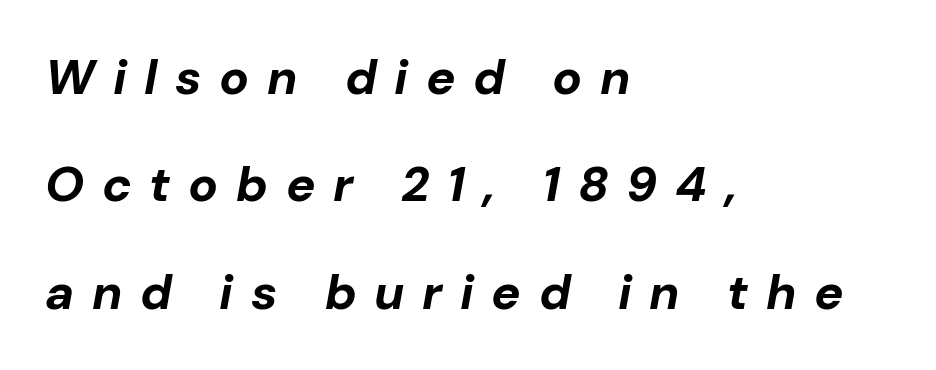
The image shows 49 px bold type, italic (leaning right); set left-aligned, loose line spacing (2.19x), unusually wide letter spacing (+0.36 em), not underlined; low stroke contrast and a medium x-height.
